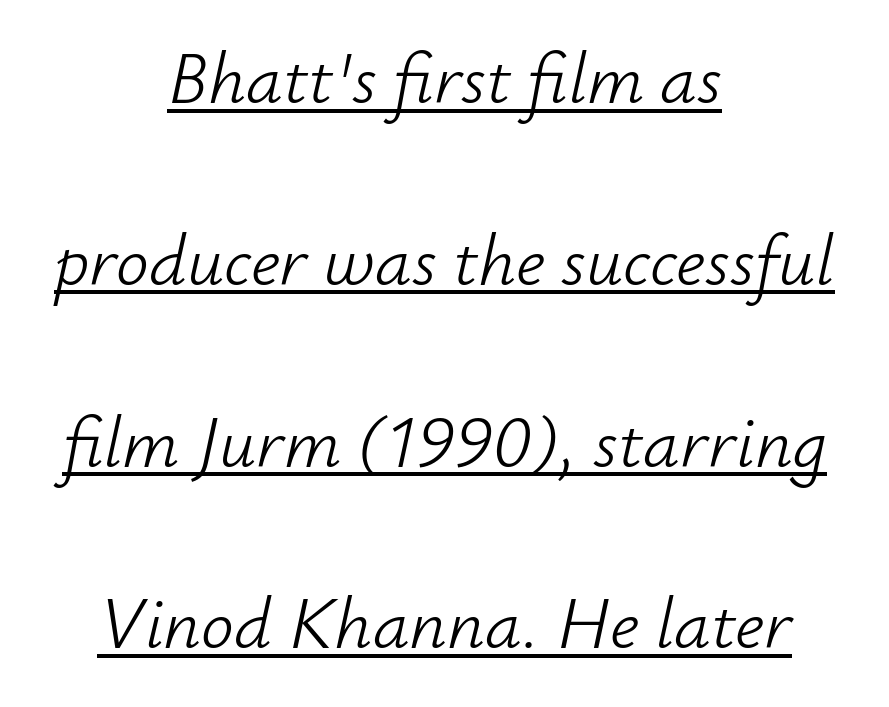
The specimen includes a rule beneath the text block's lines. A typesetter would call this zero additional tracking. Leading is clearly above the norm, producing a sparse column. Do the characters align in a grid? No, the font is proportional. Italic: yes, the glyphs are oblique. Bold? No — there's no thickening of the strokes.
